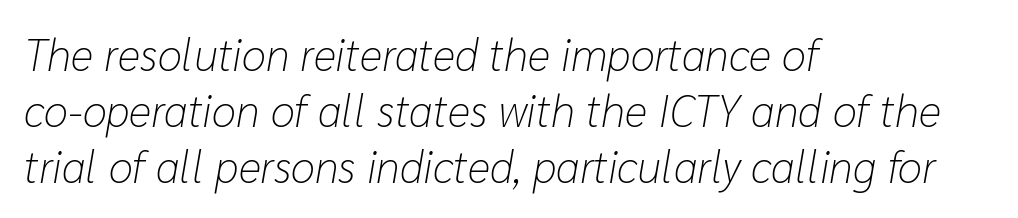
Q: Is the text bold? A: No.
Q: Is the text italic (slanted)? A: Yes, it leans right by about 10 degrees.
Q: Is the text underlined? A: No.
Q: How is the paragraph aligned? A: Left-aligned.
Q: Is the spacing between letters normal or unusually wide? A: Normal.
Q: Is the spacing between lines tight, normal or loose? A: Normal.
Q: Width (condensed, normal, or wide)? A: Normal.
Q: Stroke contrast? A: Low.
Q: x-height? A: Medium.
Q: Monospaced? A: No.
